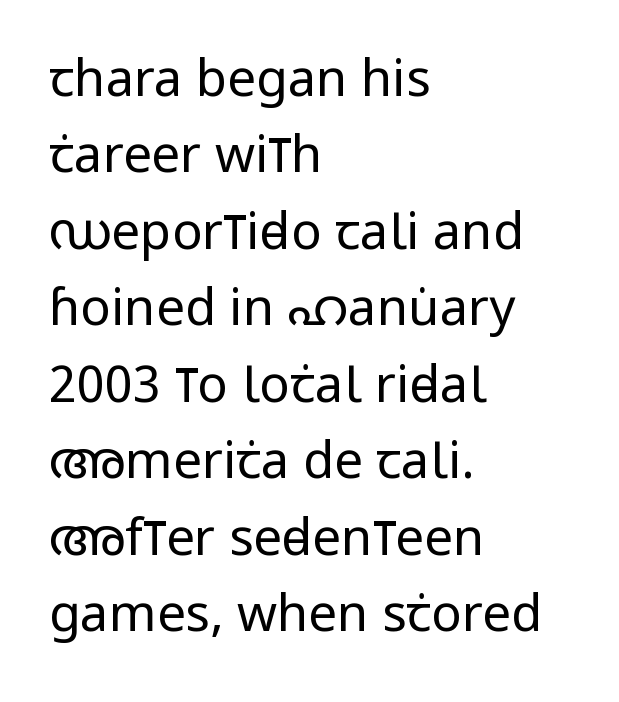
If you measured baseline to baseline, you'd find a middling distance. The passage is arranged the way most books set body copy — flush left. Underlining? Definitely not there. Upright lettering throughout.
